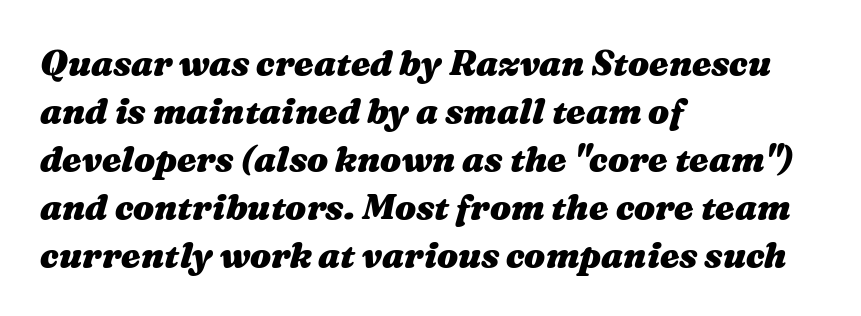
The glyphs look as if they've been sheared to an angle. Look at the stroke-to-counter ratio: heavy, a bold. Each row of text sits above clean, open space. The rendering uses natural spacing where letterforms have individual widths. The letters sit at their default tracking, neither squeezed nor spread.
